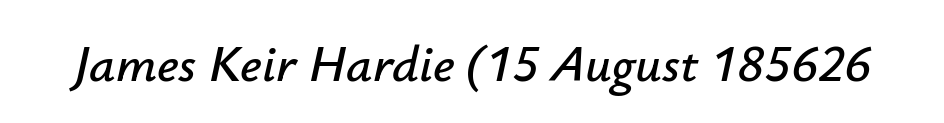
Q: Is the text italic (slanted)? A: Yes, it leans right by about 12 degrees.
Q: Is the text underlined? A: No.
Q: Is the spacing between letters normal or unusually wide? A: Normal.
Q: Width (condensed, normal, or wide)? A: Normal.
Q: Stroke contrast? A: Low.
Q: x-height? A: Small.
Q: Monospaced? A: No.
